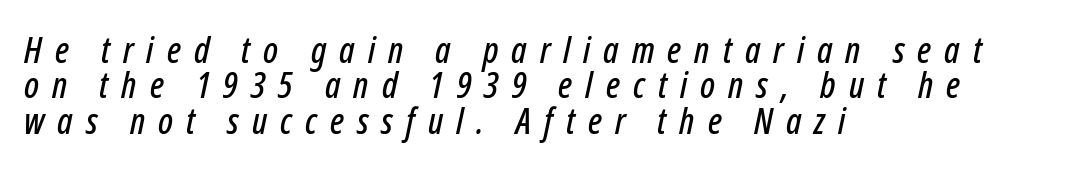
Leftover space on each line is placed entirely after the last word. The vertical gap from one line to the next is small. Here the designer chose a conventional face with non-uniform glyph widths. The axis of the letterforms is tilted away from vertical.
